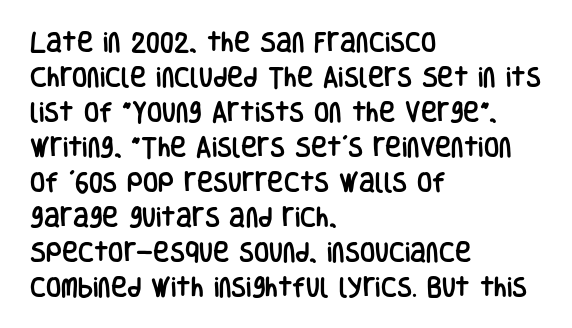
The image shows 22 px text type, upright; set left-aligned, normal line spacing (1.59x), normal letter spacing, not underlined.
